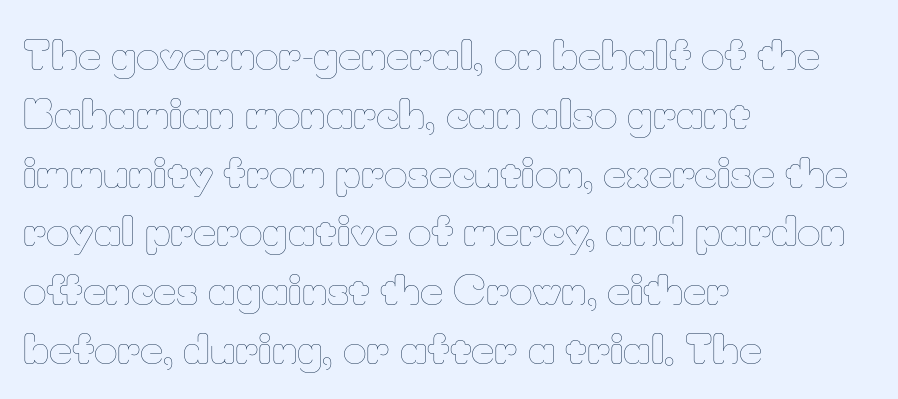
{"italic": "no", "bold": "no", "weight": "thin", "width": "normal", "stroke_contrast": "low", "x_height": "small", "monospaced": "no", "underline": "no", "align": "left", "line_spacing": "normal", "line_spacing_ratio": 1.47, "letter_spacing": "normal", "letter_spacing_em": 0.0, "glyph_px": 40}
